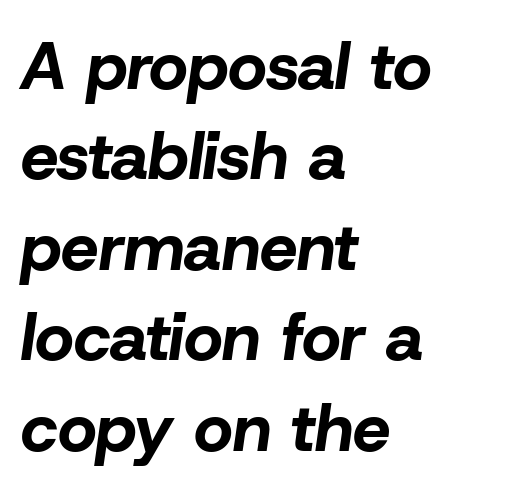
{"italic": "yes", "lean": "right", "slant_degrees": 8, "bold": "yes", "weight": "bold", "width": "normal", "stroke_contrast": "low", "x_height": "medium", "monospaced": "no", "underline": "no", "align": "left", "line_spacing": "normal", "line_spacing_ratio": 1.35, "letter_spacing": "normal", "letter_spacing_em": 0.0, "glyph_px": 67}
